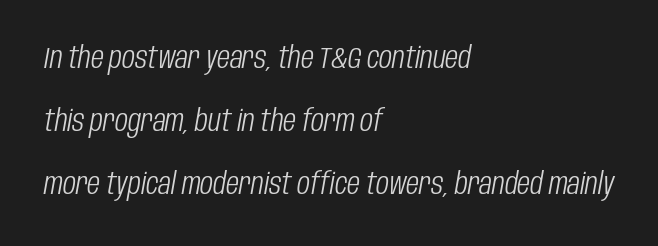
The leading is generous, giving the passage an open texture. Nobody drew a line under any word here. These lines are rendered in a variable-pitch font. The typesetter chose a ragged-right arrangement here. Compared with a typical body face, this is equally light or lighter still. The whole block is typeset with a tilt.
